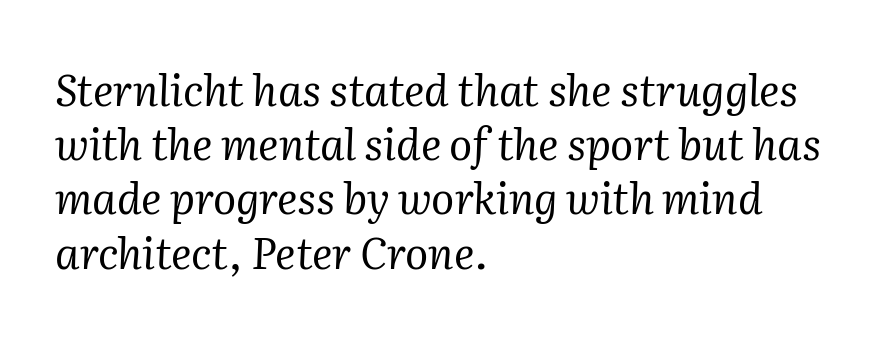
{"serif": "yes", "italic": "yes", "lean": "right", "slant_degrees": 2, "bold": "no", "weight": "regular", "width": "normal", "stroke_contrast": "medium", "x_height": "medium", "monospaced": "no", "underline": "no", "align": "left", "line_spacing": "normal", "line_spacing_ratio": 1.26, "letter_spacing": "normal", "letter_spacing_em": 0.0, "glyph_px": 43}
